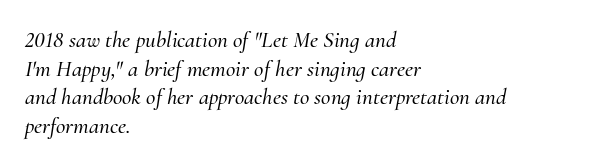
{"italic": "yes", "lean": "right", "slant_degrees": 10, "underline": "no", "align": "left", "line_spacing_ratio": 1.24, "letter_spacing": "normal", "letter_spacing_em": 0.0, "glyph_px": 23}
